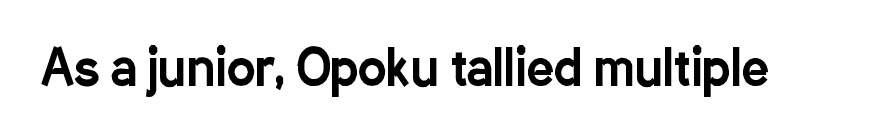
The tracking reads as untouched default to a designer's eye. Decoration check: the copy has no underline. The specimen reads as upright at a glance. The designer went with a sans here, leaving each stem footless. The passage shown is typed in a proportional face where columns would drift.
